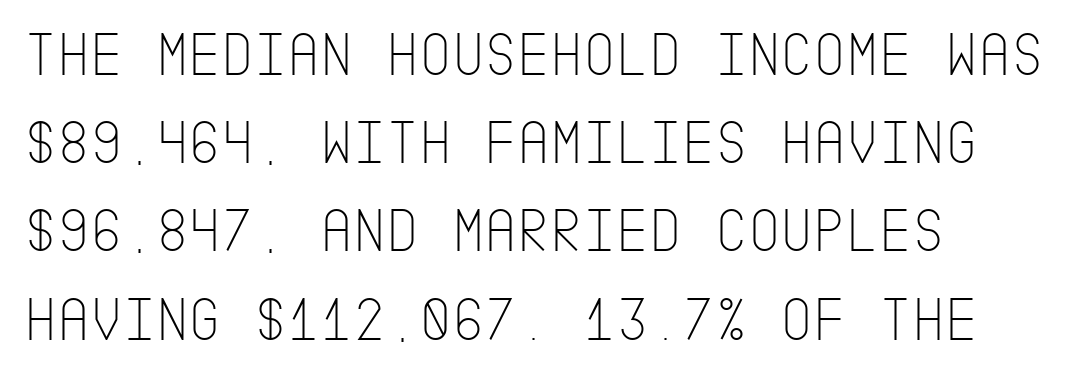
{"serif": "no", "italic": "no", "bold": "no", "weight": "thin", "width": "condensed", "stroke_contrast": "low", "x_height": "large", "underline": "no", "align": "left", "line_spacing": "normal", "line_spacing_ratio": 1.4, "letter_spacing": "normal", "letter_spacing_em": 0.0, "glyph_px": 63}
